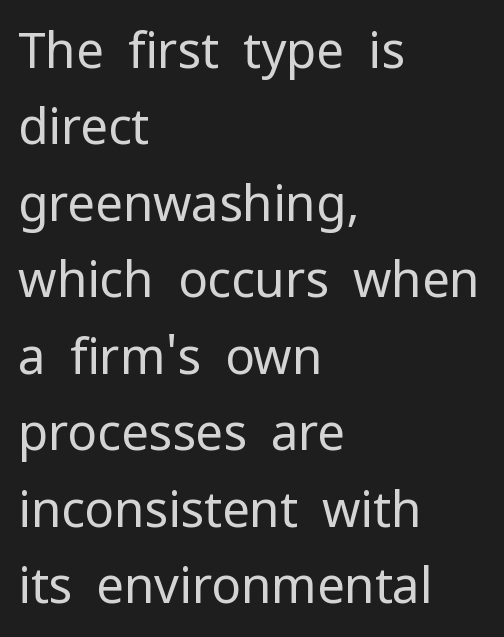
Vertical spacing — default. Weight: not bold — regular or lighter. Words appear dense and cohesive because spacing is normal. These lines are set flush left with a ragged right edge. The words here are not underlined.
